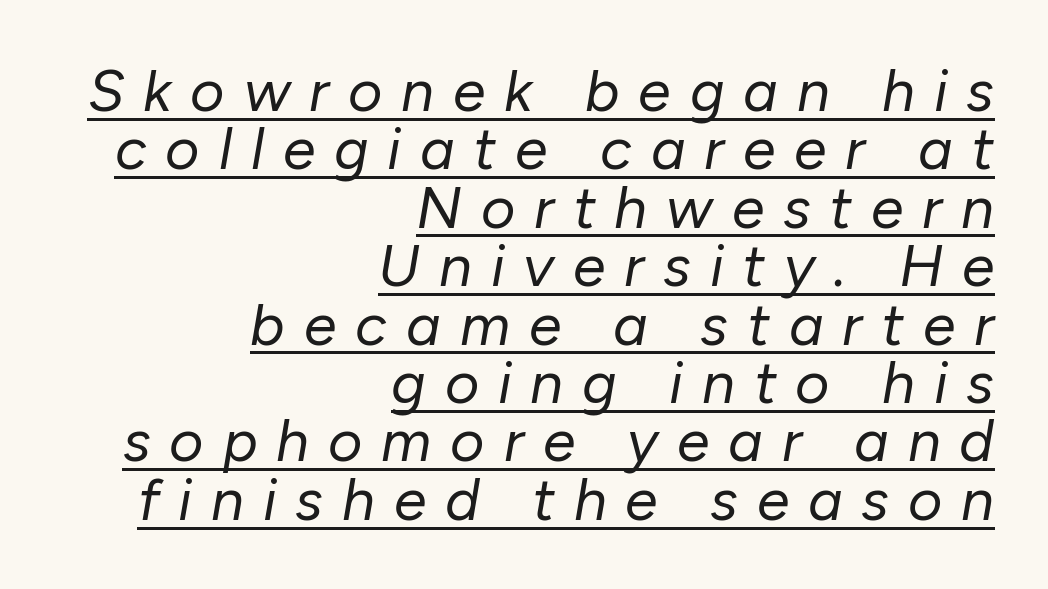
{"italic": "yes", "lean": "right", "slant_degrees": 10, "bold": "no", "weight": "regular", "width": "normal", "stroke_contrast": "low", "x_height": "medium", "monospaced": "no", "underline": "yes", "align": "right", "line_spacing": "tight", "line_spacing_ratio": 0.99, "letter_spacing": "wide", "letter_spacing_em": 0.32, "glyph_px": 59}
